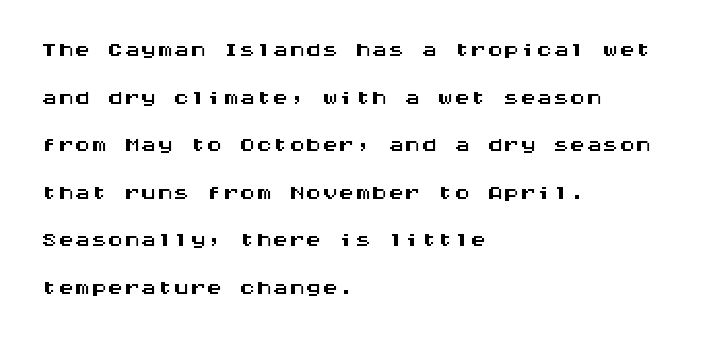
{"serif": "no", "italic": "no", "width": "wide", "stroke_contrast": "medium", "x_height": "large", "monospaced": "yes", "underline": "no", "align": "left", "line_spacing": "normal", "line_spacing_ratio": 1.44, "letter_spacing": "normal", "letter_spacing_em": 0.0, "glyph_px": 33}
